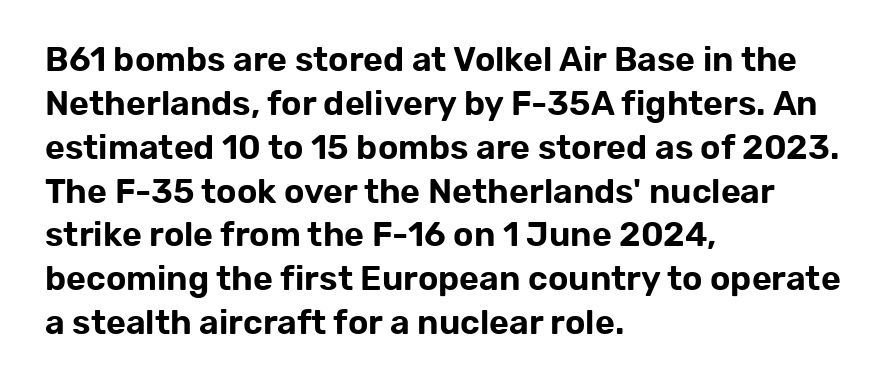
{"serif": "no", "italic": "no", "width": "normal", "stroke_contrast": "low", "x_height": "medium", "monospaced": "no", "underline": "no", "align": "left", "line_spacing": "normal", "line_spacing_ratio": 1.29, "letter_spacing": "normal", "letter_spacing_em": 0.0, "glyph_px": 34}
